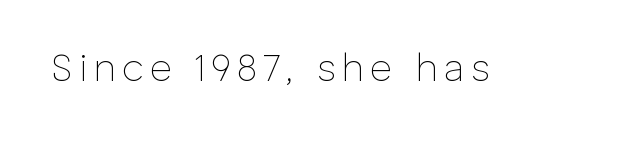
The image shows 38 px thin sans-serif type, upright; set not underlined; low stroke contrast and a medium x-height.
